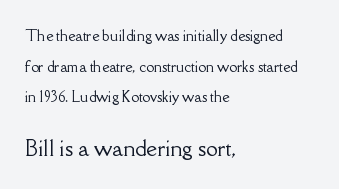
Observe the ordinary spacing: letters are neighbours, not strangers. Students, observe: this is what heavily led, spacious text looks like. Is the lower block the larger one? Yes — the lower block carries the bigger type. Only glyphs here, with clear space below each row. Italic: no, the glyphs are upright roman. In CSS terms this would be text-align: left.
